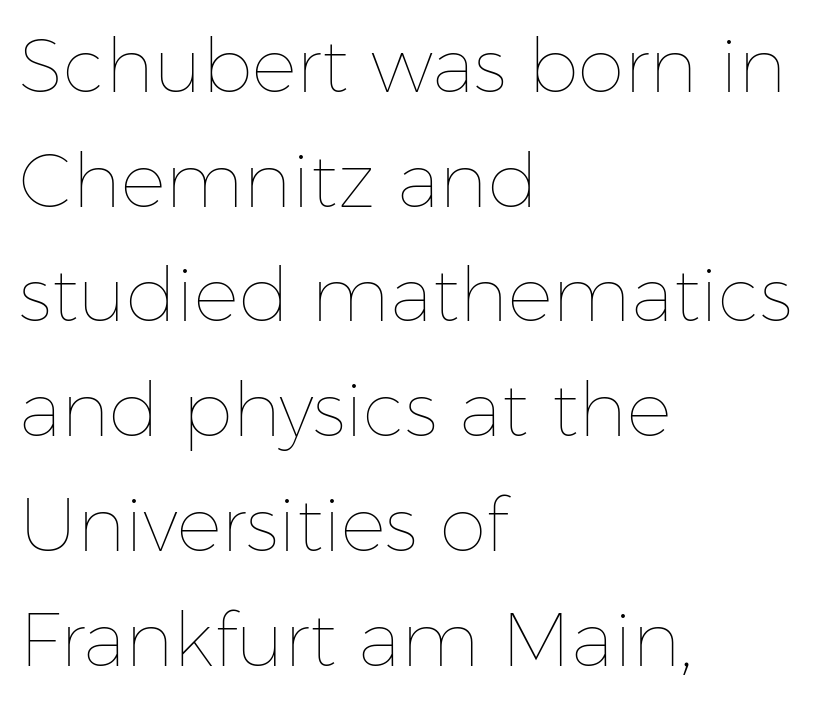
{"italic": "no", "bold": "no", "weight": "thin", "width": "normal", "stroke_contrast": "low", "x_height": "medium", "monospaced": "no", "underline": "no", "align": "left", "line_spacing": "normal", "line_spacing_ratio": 1.53, "letter_spacing": "normal", "letter_spacing_em": 0.0, "glyph_px": 75}
